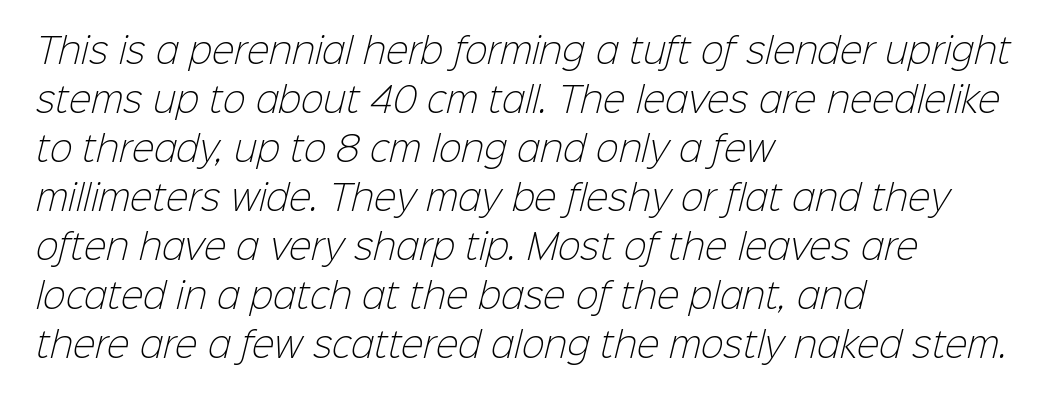
The image shows 34 px light sans-serif type; set left-aligned, normal line spacing (1.44x), normal letter spacing, not underlined; low stroke contrast and a medium x-height.
